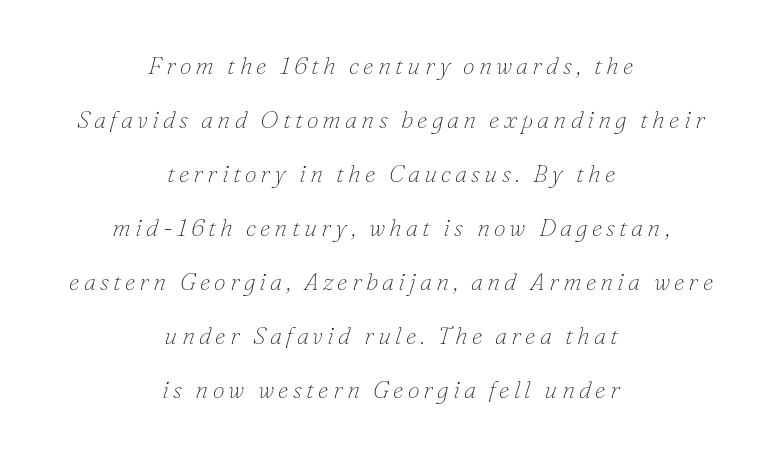
{"italic": "yes", "lean": "right", "slant_degrees": 16, "bold": "no", "underline": "no", "align": "center", "line_spacing": "loose", "line_spacing_ratio": 2.25, "glyph_px": 24}
